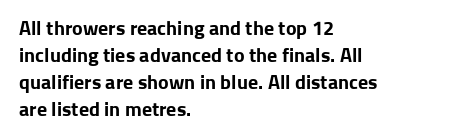
Q: Is the text bold? A: Yes.
Q: Is the text italic (slanted)? A: No, it is upright.
Q: Is the text underlined? A: No.
Q: How is the paragraph aligned? A: Left-aligned.
Q: Is the spacing between letters normal or unusually wide? A: Normal.
Q: Is the spacing between lines tight, normal or loose? A: Normal.
